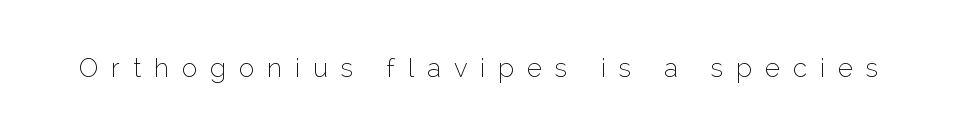
Q: Is the text bold? A: No.
Q: Is the text italic (slanted)? A: No, it is upright.
Q: Is the text underlined? A: No.
Q: Is the spacing between letters normal or unusually wide? A: Unusually wide.
